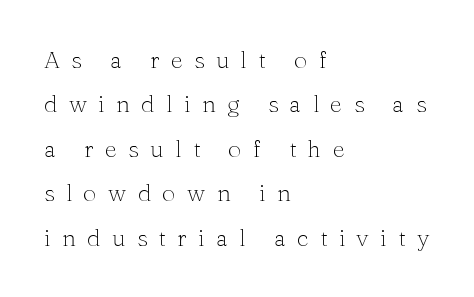
{"italic": "no", "bold": "no", "underline": "no", "align": "left", "line_spacing_ratio": 1.85, "letter_spacing": "wide", "letter_spacing_em": 0.47, "glyph_px": 24}
